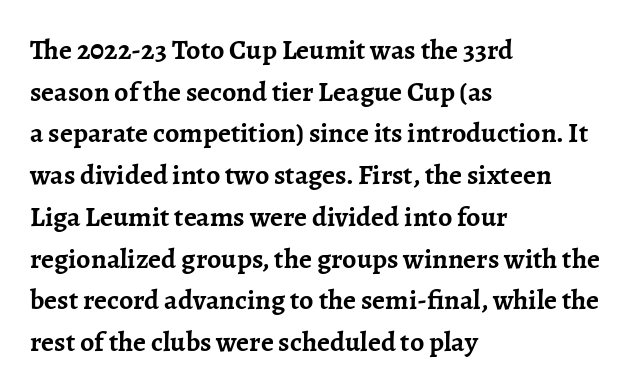
Note: serifs present on the glyphs. Think of a printed novel: that variable character pitch is what you see here. Which margin do the lines hug? The left one — the right edge is uneven. The typography opts for an upright posture over an oblique one.
